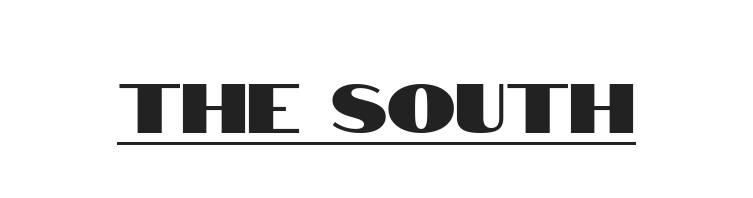
Q: Is the text italic (slanted)? A: No, it is upright.
Q: Is the typeface a serif or a sans-serif typeface? A: Sans-serif.
Q: Is the text underlined? A: Yes.
Q: Is the spacing between letters normal or unusually wide? A: Normal.
Q: Width (condensed, normal, or wide)? A: Condensed.
Q: Stroke contrast? A: High.
Q: x-height? A: Large.
Q: Monospaced? A: No.
